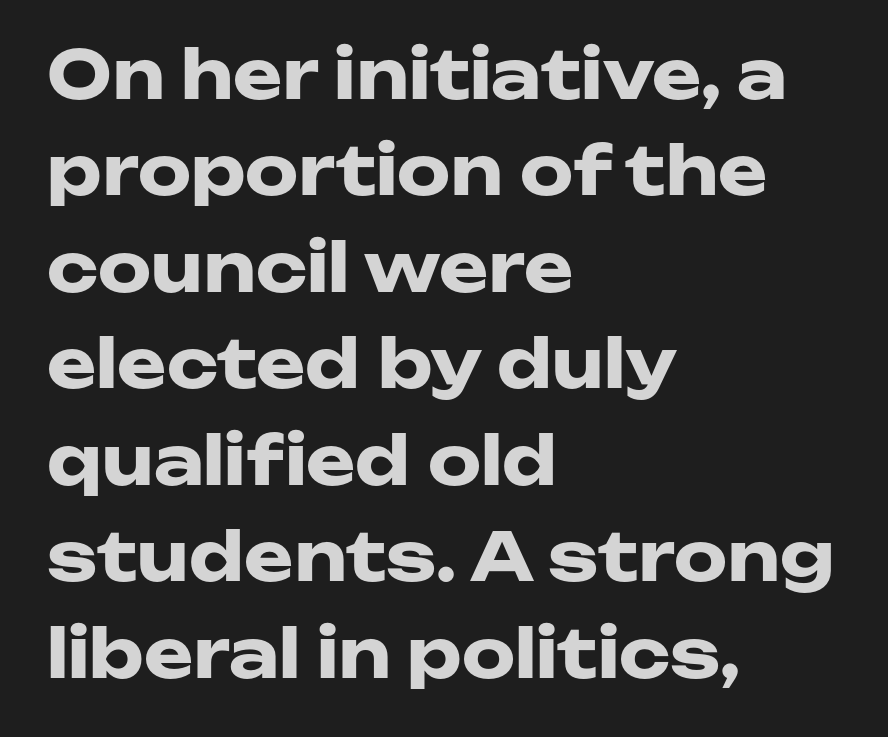
{"serif": "no", "italic": "no", "bold": "yes", "weight": "heavy", "width": "wide", "stroke_contrast": "low", "x_height": "medium", "monospaced": "no", "underline": "no", "align": "left", "line_spacing": "normal", "line_spacing_ratio": 1.44, "letter_spacing": "normal", "letter_spacing_em": 0.0, "glyph_px": 67}
